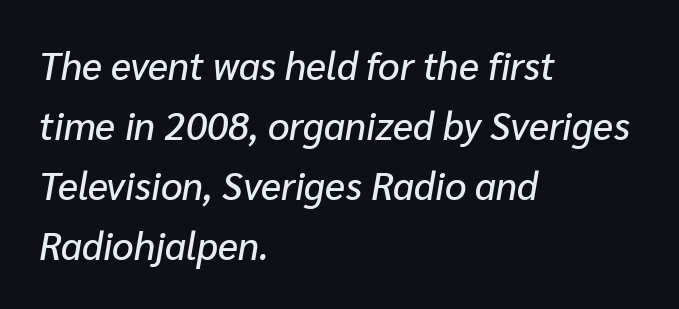
Q: Is the text italic (slanted)? A: Yes, it leans right by about 10 degrees.
Q: Is the text underlined? A: No.
Q: How is the paragraph aligned? A: Left-aligned.
Q: Is the spacing between letters normal or unusually wide? A: Normal.
Q: Is the spacing between lines tight, normal or loose? A: Normal.
Q: Width (condensed, normal, or wide)? A: Normal.
Q: Stroke contrast? A: Low.
Q: x-height? A: Medium.
Q: Monospaced? A: No.
